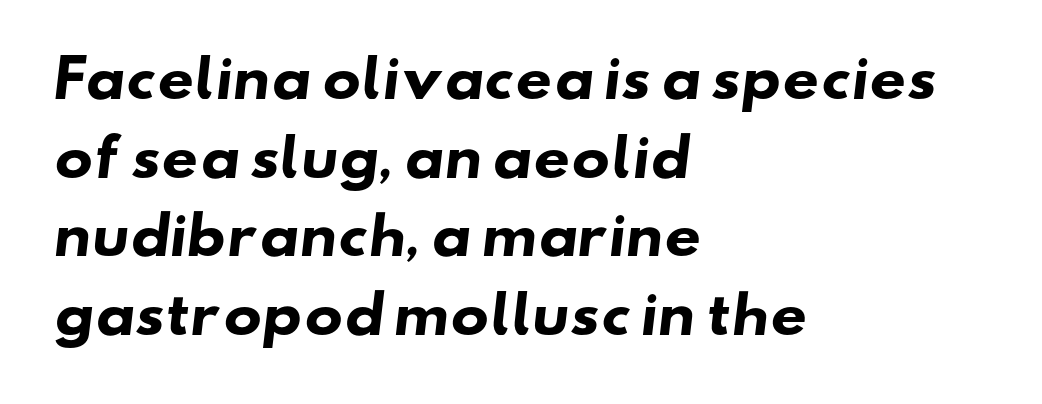
Caption: standard tracking, unaltered. Letterform terminals end flat and unadorned throughout the passage. Casual observation: everything's shoved over to the left. Rows of type keep a routine distance in the vertical direction.
